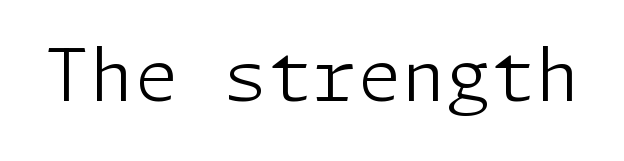
Honestly, the letter spacing is just normal — you wouldn't notice it. The passage shown is typeset with a sans-serif family. Is the type heavy? It reads as light-to-regular instead. Any mark beneath the type? The region is blank. Every stem runs plumb, perpendicular to the baseline.
